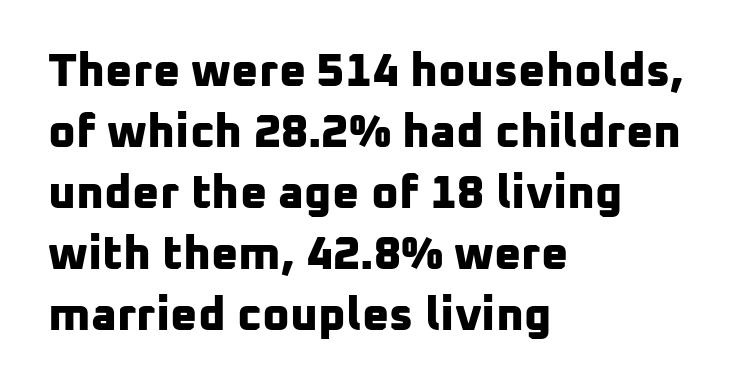
{"serif": "no", "bold": "yes", "weight": "bold", "width": "normal", "stroke_contrast": "low", "x_height": "medium", "monospaced": "no", "underline": "no", "align": "left", "line_spacing": "normal", "line_spacing_ratio": 1.3, "letter_spacing": "normal", "letter_spacing_em": 0.0, "glyph_px": 47}
